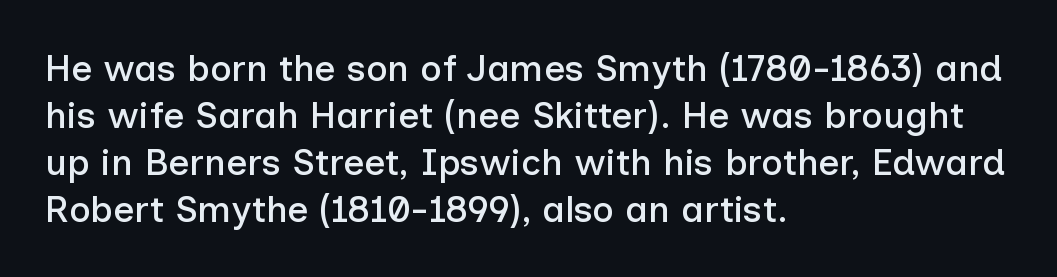
Descender tails drop into unmarked territory. The specimen reads as upright at a glance. Character widths vary here, with narrow letters taking less room than wide ones. The passage shown is typeset with a sans-serif family. Every row of glyphs begins at an identical x-position on the left.
